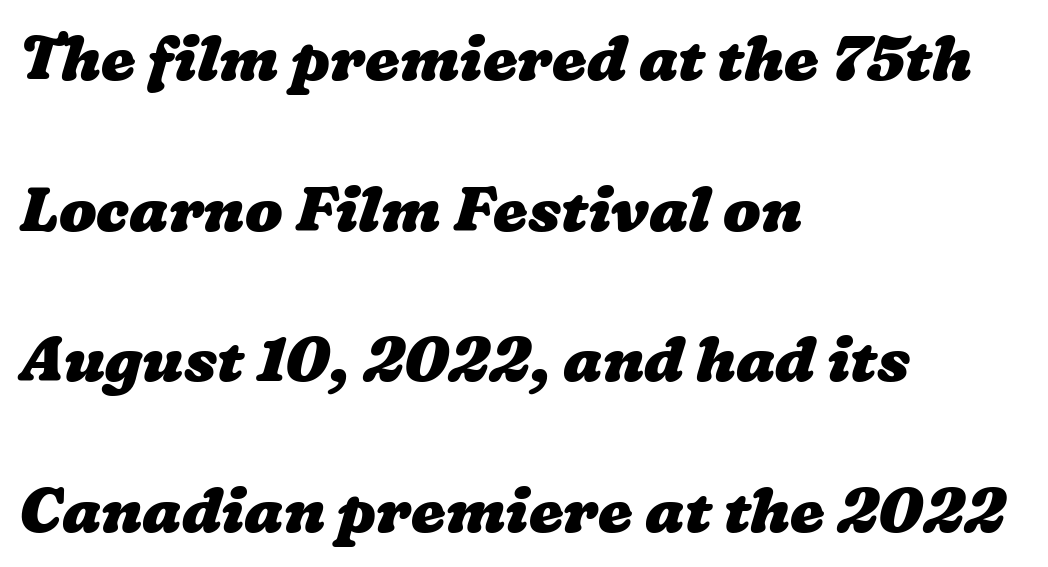
Is there much room between lines? Yes — plenty of vertical air separates them. What stands out about the letter spacing? Nothing — it is the standard amount. The glyphs have the mass of a bold cut. Nobody drew a line under any word here. The letters advance in unequal steps, a hallmark of proportional type.
